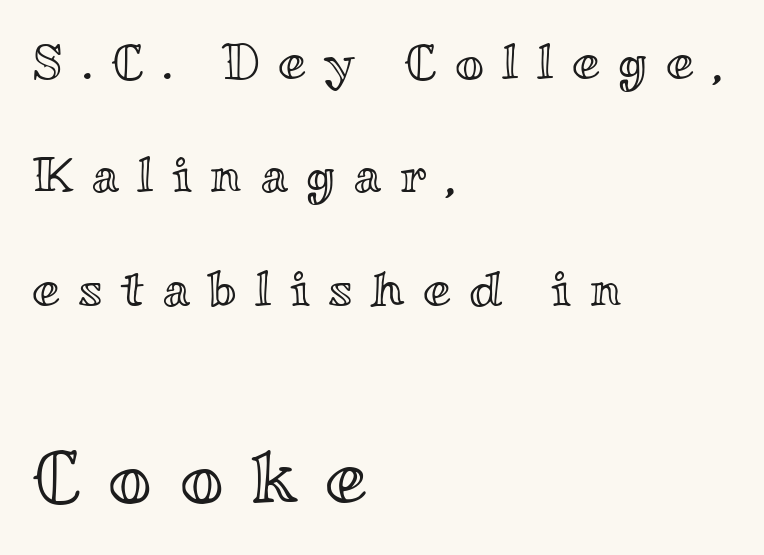
{"italic": "no", "width": "wide", "x_height": "small", "monospaced": "no", "underline": "no", "align": "left", "line_spacing": "loose", "line_spacing_ratio": 2.27, "letter_spacing": "wide", "letter_spacing_em": 0.37, "larger_block": "second", "size_ratio": 1.5, "glyph_px": 75}
